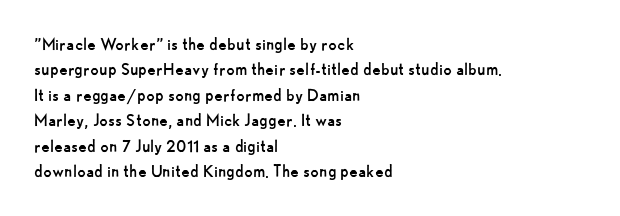
The image shows 20 px text type, upright; set left-aligned, normal line spacing (1.27x), normal letter spacing, not underlined.
